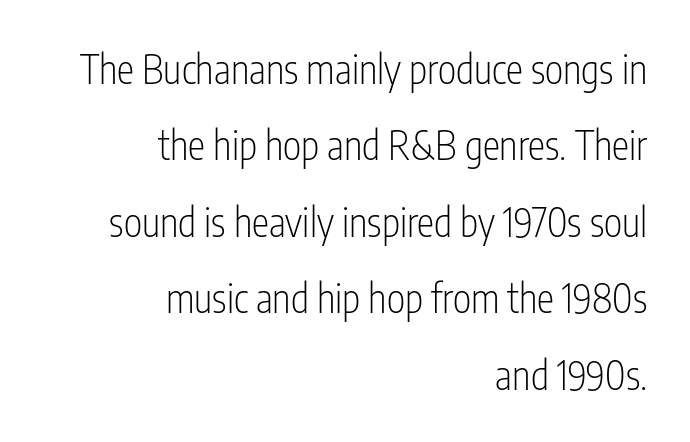
Q: Is the text bold? A: No.
Q: Is the text italic (slanted)? A: No, it is upright.
Q: Is the typeface a serif or a sans-serif typeface? A: Sans-serif.
Q: Is the text underlined? A: No.
Q: How is the paragraph aligned? A: Right-aligned.
Q: Is the spacing between letters normal or unusually wide? A: Normal.
Q: Is the spacing between lines tight, normal or loose? A: Loose.
Q: Width (condensed, normal, or wide)? A: Condensed.
Q: Stroke contrast? A: Low.
Q: x-height? A: Medium.
Q: Monospaced? A: No.
